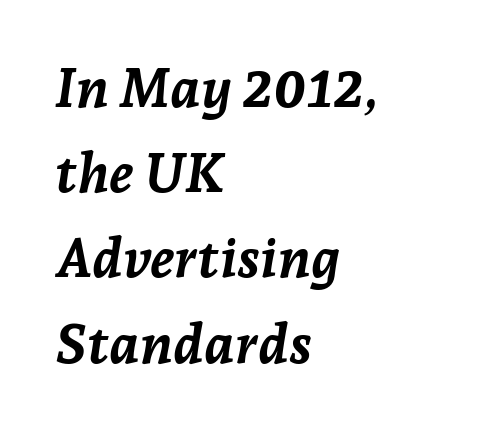
The image shows 55 px semibold type, italic (leaning right); set left-aligned, normal line spacing (1.55x), normal letter spacing, not underlined; low stroke contrast and a medium x-height.
